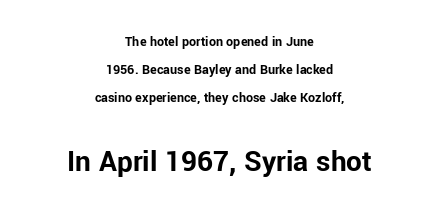
Q: Is the text bold? A: Yes.
Q: Is the text italic (slanted)? A: No, it is upright.
Q: Is the typeface a serif or a sans-serif typeface? A: Sans-serif.
Q: Is the text underlined? A: No.
Q: How is the paragraph aligned? A: Centered.
Q: Is the spacing between letters normal or unusually wide? A: Normal.
Q: Is the spacing between lines tight, normal or loose? A: Loose.
Q: Which block of text is set in a larger size, the first (top) or the second (bottom)? A: The second (bottom) one.
Q: Width (condensed, normal, or wide)? A: Normal.
Q: Stroke contrast? A: Low.
Q: x-height? A: Medium.
Q: Monospaced? A: No.
